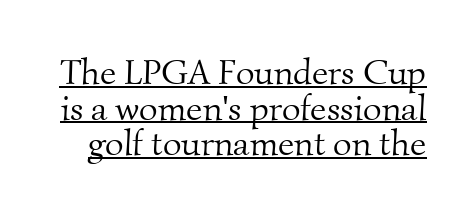
Notice how descenders almost collide with the ascenders below — that's tight leading. The rendering uses natural spacing where letterforms have individual widths. Classification — serif. This rendering leaves character spacing at its baseline value.
